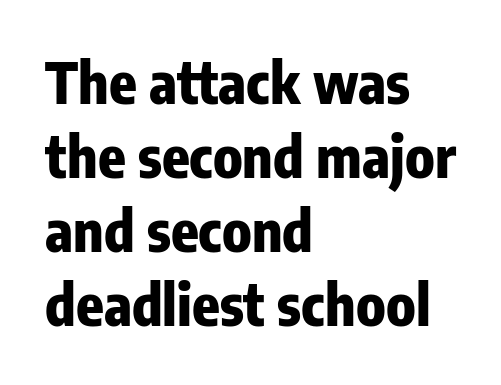
Interline gaps are of average width in this sample. Typeset ragged right — the left edge is the straight one. The tracking reads as untouched default to a designer's eye. This sample has the flowing, uneven cadence of proportional lettering. Unmarked baselines from the first word to the last. Check where the strokes stop: nothing finishes them off — pure sans.
